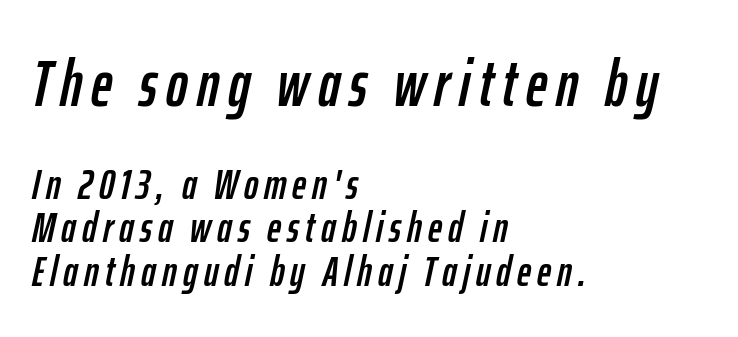
{"italic": "yes", "lean": "right", "slant_degrees": 12, "width": "condensed", "stroke_contrast": "low", "x_height": "medium", "monospaced": "no", "underline": "no", "align": "left", "line_spacing": "tight", "line_spacing_ratio": 1.01, "larger_block": "first", "size_ratio": 1.51, "glyph_px": 65}
